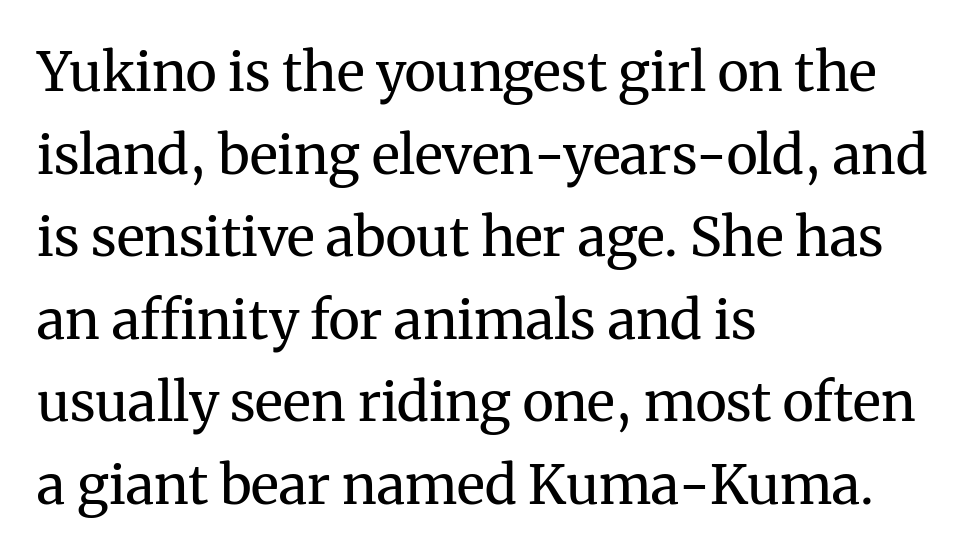
The baseline area is clear. Compared with a centered layout, this one pins lines to the left instead. The lines sit at an ordinary, default distance from one another. Weight class: somewhere from thin through regular.
